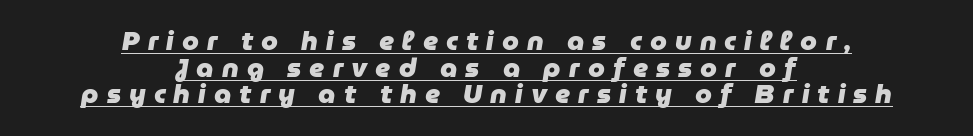
Q: Is the text bold? A: Yes.
Q: Is the text italic (slanted)? A: Yes, it leans right by about 9 degrees.
Q: Is the text underlined? A: Yes.
Q: How is the paragraph aligned? A: Centered.
Q: Is the spacing between letters normal or unusually wide? A: Unusually wide.
Q: Is the spacing between lines tight, normal or loose? A: Tight.
